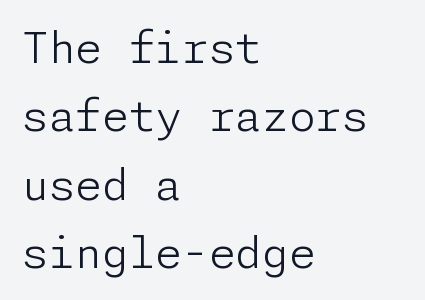
Q: Is the text bold? A: No.
Q: Is the text italic (slanted)? A: No, it is upright.
Q: Is the typeface a serif or a sans-serif typeface? A: Sans-serif.
Q: Is the text underlined? A: No.
Q: How is the paragraph aligned? A: Left-aligned.
Q: Is the spacing between letters normal or unusually wide? A: Normal.
Q: Is the spacing between lines tight, normal or loose? A: Normal.
Q: Width (condensed, normal, or wide)? A: Normal.
Q: Stroke contrast? A: Low.
Q: x-height? A: Medium.
